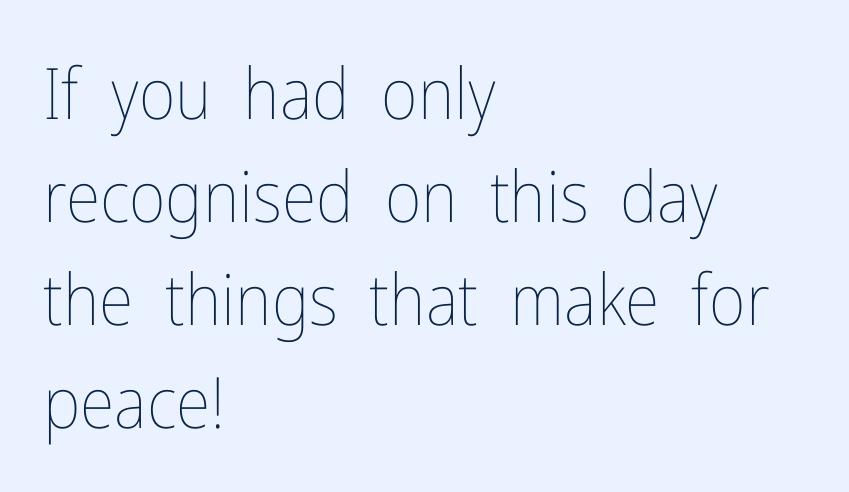
The face used here is proportionally spaced, like ordinary book or web type. Descenders are the only things crossing below the line. Quick note: not italic, upright. The rag falls on the right side of this text block.
